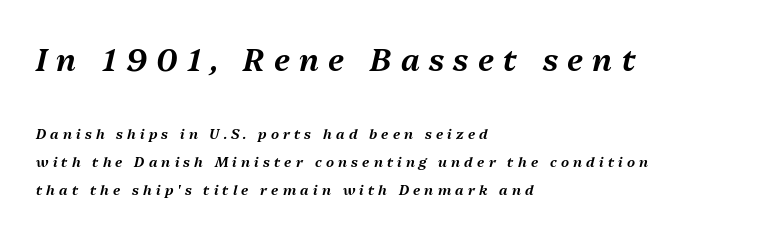
{"italic": "yes", "lean": "right", "slant_degrees": 13, "width": "normal", "stroke_contrast": "medium", "x_height": "medium", "monospaced": "no", "underline": "no", "align": "left", "line_spacing": "loose", "line_spacing_ratio": 2.01, "letter_spacing": "wide", "letter_spacing_em": 0.3, "larger_block": "first", "size_ratio": 2.21, "glyph_px": 31}
